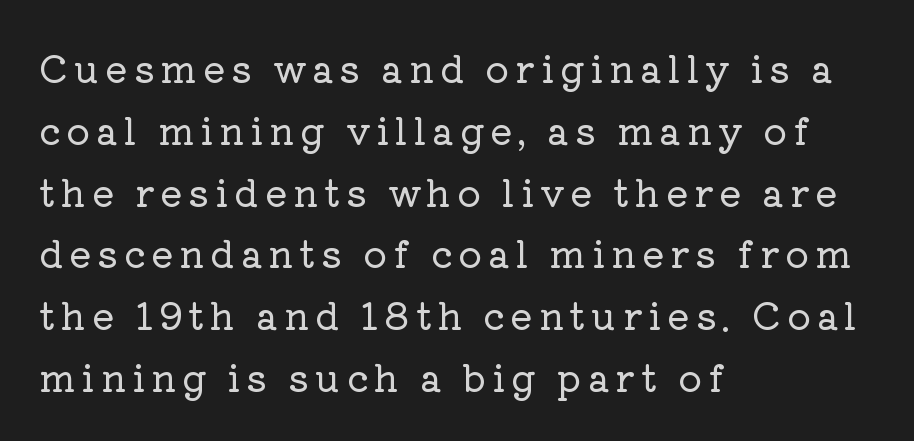
Style check: upright. The passage is arranged the way most books set body copy — flush left. Old-style or modern, the face here clearly has serifs. This block has exactly the height ordinary leading produces. The rendering uses natural spacing where letterforms have individual widths. The space beneath each line is pristine and unruled.
